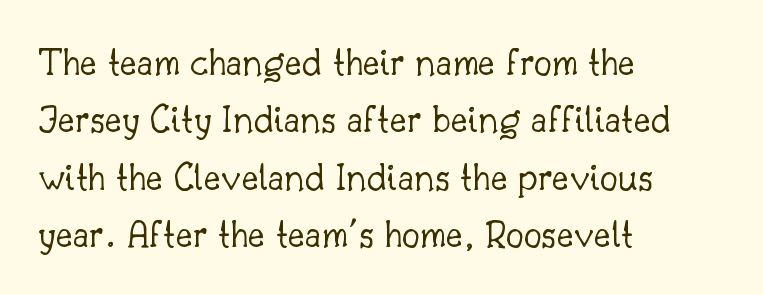
The image shows 41 px light type, upright; set left-aligned, normal line spacing (1.4x), normal letter spacing, not underlined; low stroke contrast and a small x-height.
